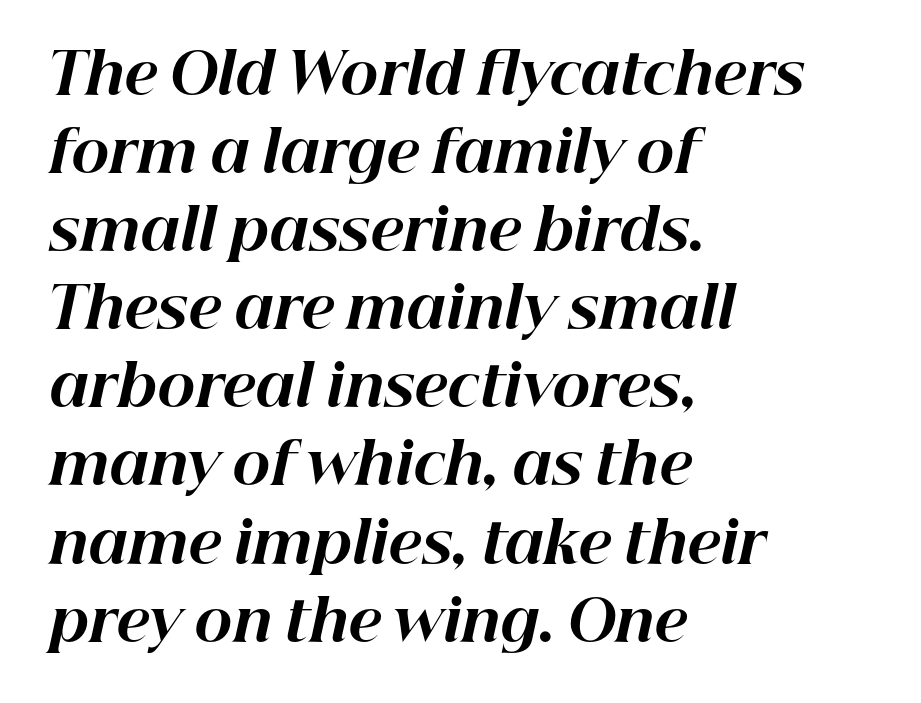
The passage is arranged the way most books set body copy — flush left. This rendering features lettering with no underline. Successive baselines arrive at the customary interval. The strokes are fattened all the way to bold.
